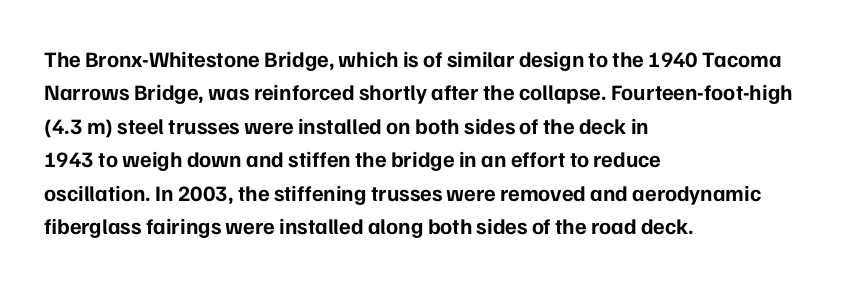
The strip under each line holds only bare page. Between one letter and the next there's only the usual sliver of space. Is there any slant? The stems are plumb. Plenty of ink on the page — the face is bold. Leading matches the norm, producing a regular column.
